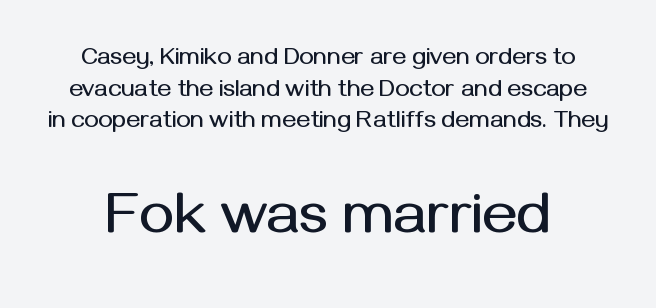
Q: Is the text italic (slanted)? A: No, it is upright.
Q: Is the typeface a serif or a sans-serif typeface? A: Sans-serif.
Q: Is the text underlined? A: No.
Q: Is the spacing between letters normal or unusually wide? A: Normal.
Q: Is the spacing between lines tight, normal or loose? A: Normal.
Q: Which block of text is set in a larger size, the first (top) or the second (bottom)? A: The second (bottom) one.
Q: Width (condensed, normal, or wide)? A: Normal.
Q: Stroke contrast? A: Medium.
Q: x-height? A: Medium.
Q: Monospaced? A: No.
